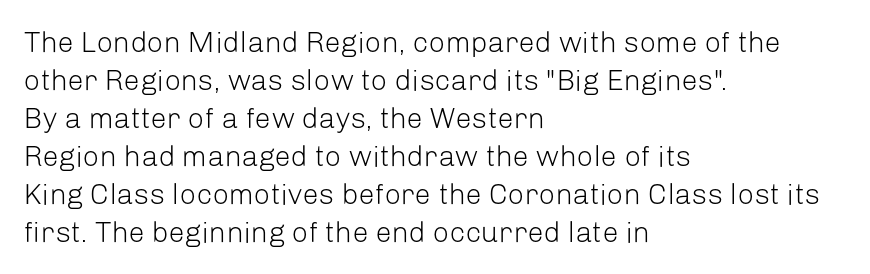
{"serif": "no", "italic": "no", "bold": "no", "weight": "light", "width": "normal", "stroke_contrast": "low", "x_height": "medium", "monospaced": "no", "underline": "no", "align": "left", "line_spacing": "normal", "line_spacing_ratio": 1.31, "letter_spacing": "normal", "letter_spacing_em": 0.0, "glyph_px": 29}
